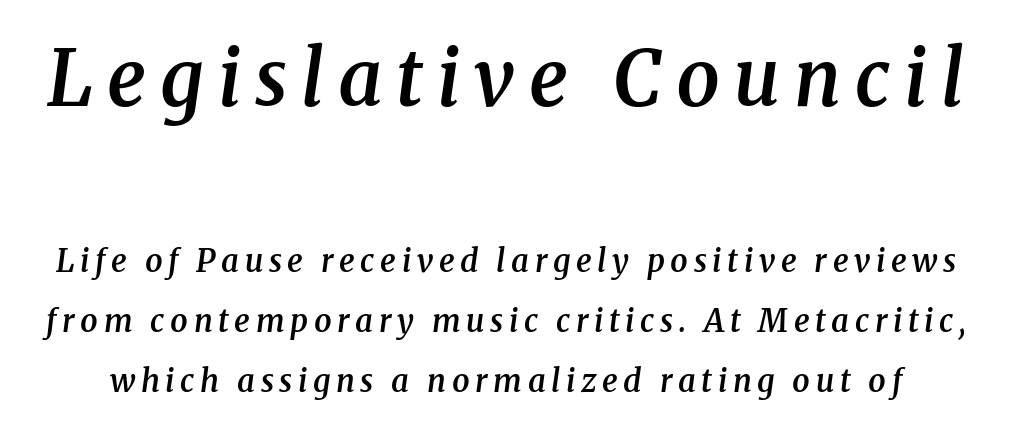
Q: Is the text bold? A: Semi-bold.
Q: Is the text italic (slanted)? A: Yes, it leans right by about 8 degrees.
Q: Is the typeface a serif or a sans-serif typeface? A: Serif.
Q: Is the text underlined? A: No.
Q: Is the spacing between lines tight, normal or loose? A: Loose.
Q: Which block of text is set in a larger size, the first (top) or the second (bottom)? A: The first (top) one.
Q: Width (condensed, normal, or wide)? A: Normal.
Q: Stroke contrast? A: Medium.
Q: x-height? A: Medium.
Q: Monospaced? A: No.
